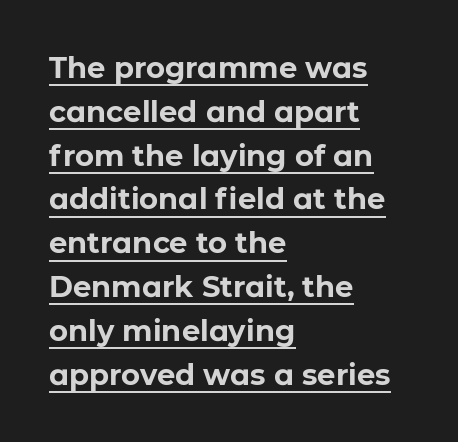
{"serif": "no", "italic": "no", "bold": "yes", "weight": "bold", "width": "normal", "stroke_contrast": "low", "x_height": "medium", "monospaced": "no", "underline": "yes", "align": "left", "line_spacing": "normal", "line_spacing_ratio": 1.51, "letter_spacing": "normal", "letter_spacing_em": 0.0, "glyph_px": 29}
